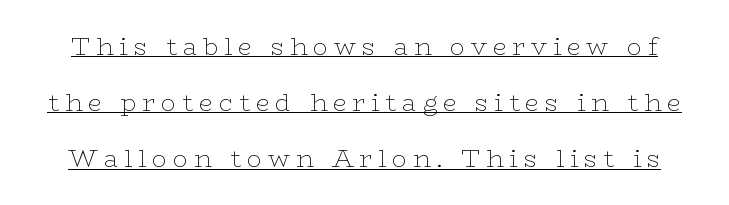
The image shows 25 px text type, upright; set loose line spacing (2.25x), unusually wide letter spacing (+0.23 em), underlined.
